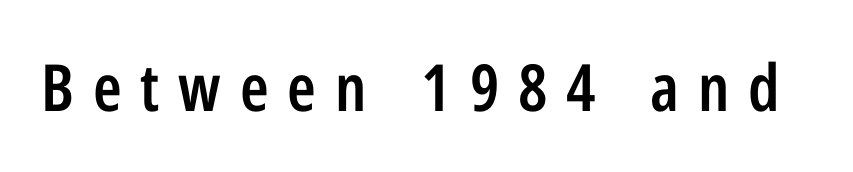
The space directly below the letters is spotless. Display-style spreading of the glyphs; the letterfit is very open. Are there feet on the stems? There aren't — it's a sans. Moderately thickened strokes mark this as semibold type. The letters stand upright; this is a roman face. Is this a fixed-width face? No — the glyphs have proportional, varying widths.
